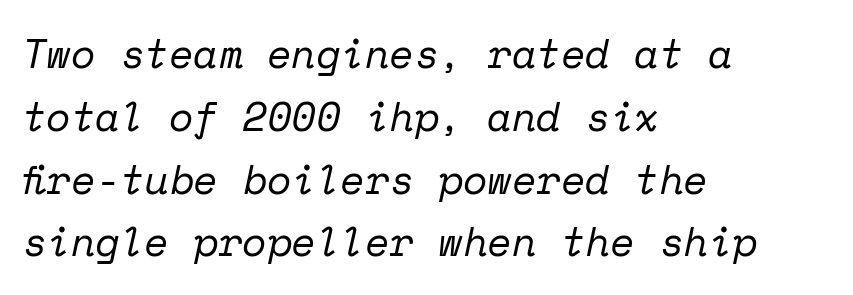
Q: Is the text bold? A: No.
Q: Is the text italic (slanted)? A: Yes, it leans right by about 12 degrees.
Q: Is the typeface a serif or a sans-serif typeface? A: Serif.
Q: Is the text underlined? A: No.
Q: How is the paragraph aligned? A: Left-aligned.
Q: Is the spacing between letters normal or unusually wide? A: Normal.
Q: Is the spacing between lines tight, normal or loose? A: Normal.
Q: Width (condensed, normal, or wide)? A: Normal.
Q: Stroke contrast? A: Low.
Q: x-height? A: Medium.
Q: Monospaced? A: Yes.
